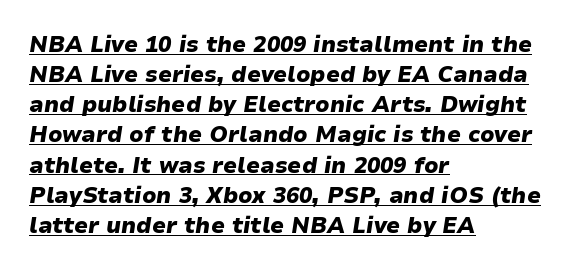
{"italic": "yes", "lean": "right", "slant_degrees": 9, "bold": "yes", "underline": "yes", "align": "left", "line_spacing": "normal", "line_spacing_ratio": 1.37, "letter_spacing": "normal", "letter_spacing_em": 0.0, "glyph_px": 22}
